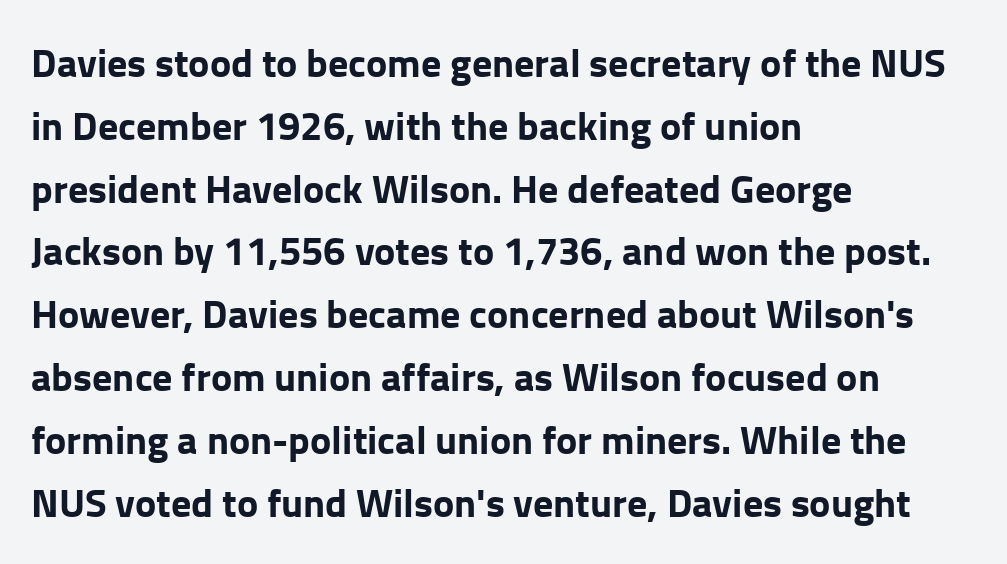
Q: Is the text bold? A: Yes.
Q: Is the text italic (slanted)? A: No, it is upright.
Q: Is the typeface a serif or a sans-serif typeface? A: Sans-serif.
Q: Is the text underlined? A: No.
Q: How is the paragraph aligned? A: Left-aligned.
Q: Is the spacing between letters normal or unusually wide? A: Normal.
Q: Is the spacing between lines tight, normal or loose? A: Normal.
Q: Width (condensed, normal, or wide)? A: Normal.
Q: Stroke contrast? A: Low.
Q: x-height? A: Medium.
Q: Monospaced? A: No.
